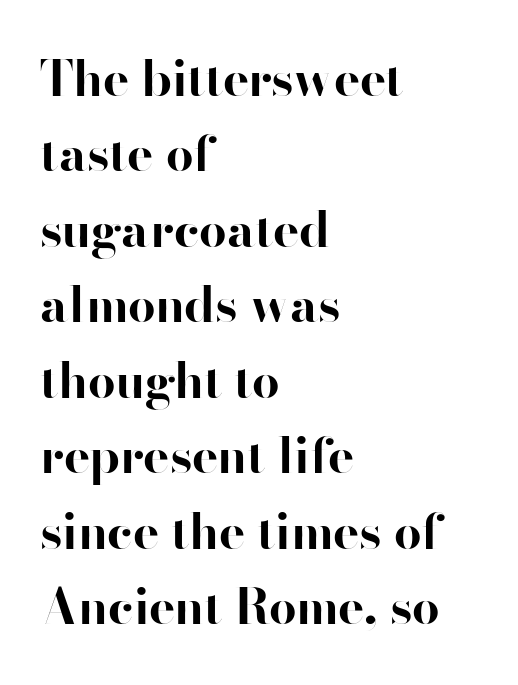
{"serif": "no", "italic": "no", "bold": "yes", "weight": "bold", "width": "normal", "stroke_contrast": "high", "x_height": "small", "monospaced": "no", "underline": "no", "align": "left", "line_spacing": "normal", "line_spacing_ratio": 1.54, "letter_spacing": "normal", "letter_spacing_em": 0.0, "glyph_px": 49}
